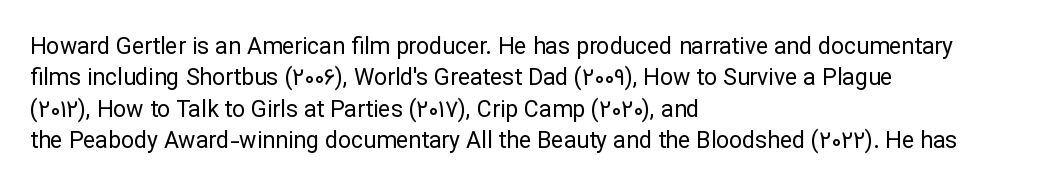
Q: Is the text bold? A: No.
Q: Is the text italic (slanted)? A: No, it is upright.
Q: Is the text underlined? A: No.
Q: How is the paragraph aligned? A: Left-aligned.
Q: Is the spacing between letters normal or unusually wide? A: Normal.
Q: Is the spacing between lines tight, normal or loose? A: Normal.
